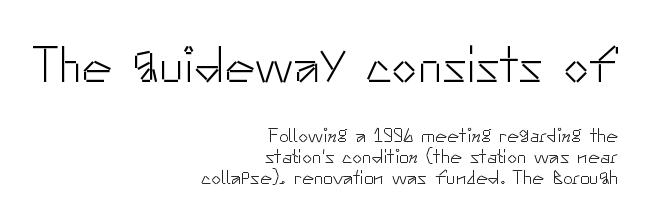
{"serif": "no", "italic": "no", "bold": "no", "weight": "light", "width": "normal", "stroke_contrast": "low", "x_height": "small", "monospaced": "no", "underline": "no", "align": "right", "line_spacing": "tight", "line_spacing_ratio": 1.03, "letter_spacing": "normal", "letter_spacing_em": 0.0, "larger_block": "first", "size_ratio": 2.55, "glyph_px": 51}
